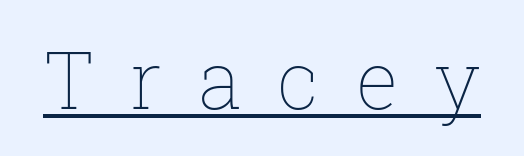
The rendering uses natural spacing where letterforms have individual widths. The strokes carry an ordinary text weight at most. Tall strokes in this sample are plumb rather than angled. The tracking jumps out immediately: characters are airy and widely separated. Like a heading marked for emphasis, these lines bear an underscore.
